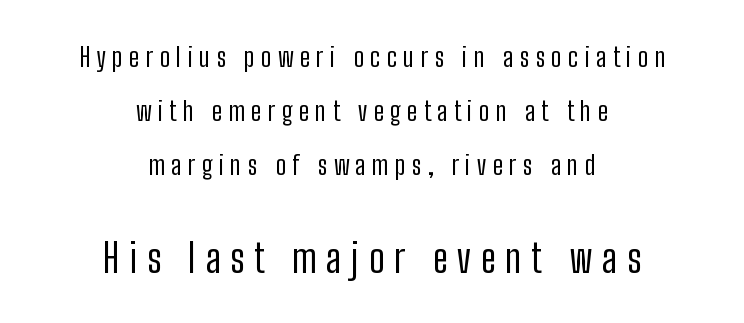
Regarding serifs, this sample does without them. Is the type heavy? It reads as light-to-regular instead. Notice the wide empty band between every row — that's loose leading. Between these two stacked blocks, the lower one wins on size. Tracking here is generous; glyphs stand well apart from one another. Here the designer chose a conventional face with non-uniform glyph widths.
